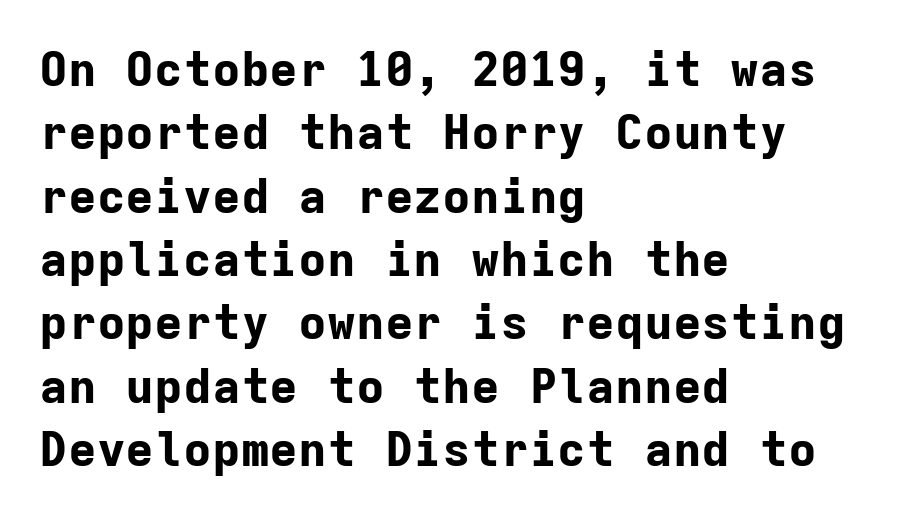
The image shows 48 px bold sans-serif type, upright, monospaced; set left-aligned, normal line spacing (1.32x), normal letter spacing, not underlined; low stroke contrast and a medium x-height.
